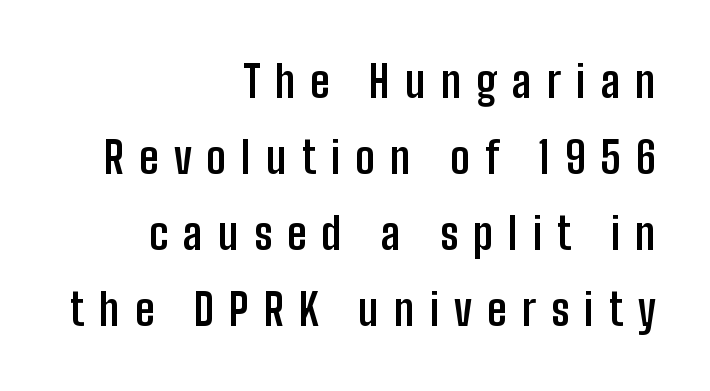
Q: Is the text bold? A: Yes.
Q: Is the text italic (slanted)? A: No, it is upright.
Q: Is the typeface a serif or a sans-serif typeface? A: Sans-serif.
Q: Is the text underlined? A: No.
Q: How is the paragraph aligned? A: Right-aligned.
Q: Is the spacing between letters normal or unusually wide? A: Unusually wide.
Q: Width (condensed, normal, or wide)? A: Condensed.
Q: Stroke contrast? A: Low.
Q: x-height? A: Medium.
Q: Monospaced? A: No.
